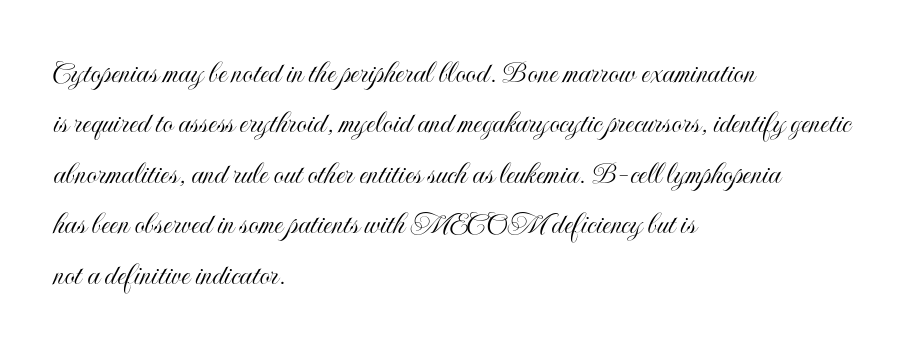
No word sits above an underline. These lines sit exactly where default settings would place them. You could not count columns in this text — the font is proportionally spaced. If you drew a ruler down the left edge, every line would touch it. Students, note that the glyphs here touch the page at normal intervals.
